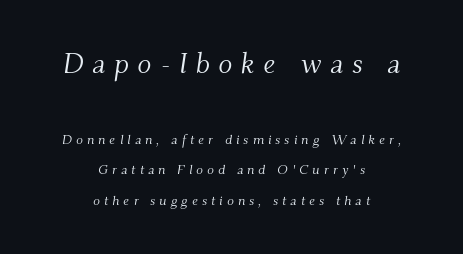
Q: Is the text bold? A: No.
Q: Is the text italic (slanted)? A: Yes, it leans right by about 9 degrees.
Q: Is the typeface a serif or a sans-serif typeface? A: Serif.
Q: Is the text underlined? A: No.
Q: How is the paragraph aligned? A: Centered.
Q: Is the spacing between letters normal or unusually wide? A: Unusually wide.
Q: Is the spacing between lines tight, normal or loose? A: Loose.
Q: Which block of text is set in a larger size, the first (top) or the second (bottom)? A: The first (top) one.
Q: Width (condensed, normal, or wide)? A: Normal.
Q: Stroke contrast? A: Medium.
Q: x-height? A: Small.
Q: Monospaced? A: No.
